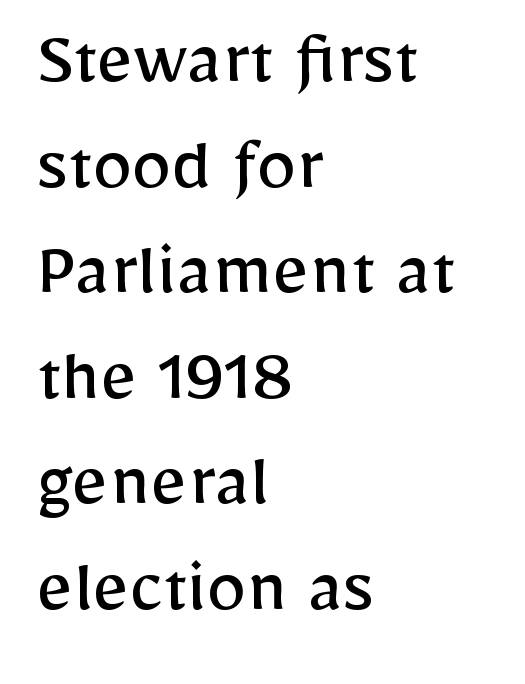
In terms of letterform style, serifs are entirely absent. Underlining? Definitely not there. Where is the straight margin? On the left. Stems here are at most as thick as an everyday book face. Notice how the stems are strictly vertical — no italics here.
